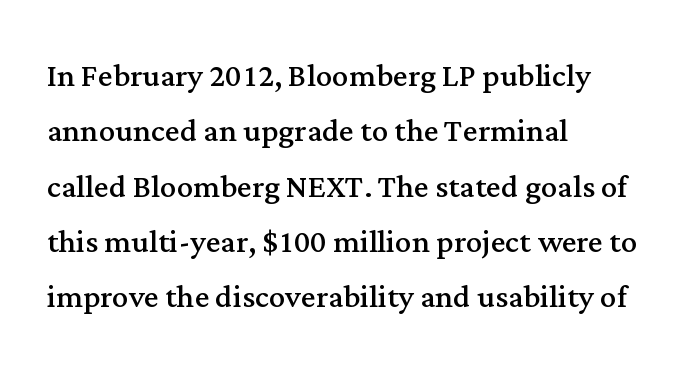
Q: Is the text bold? A: No.
Q: Is the text italic (slanted)? A: No, it is upright.
Q: Is the typeface a serif or a sans-serif typeface? A: Serif.
Q: Is the text underlined? A: No.
Q: How is the paragraph aligned? A: Left-aligned.
Q: Is the spacing between letters normal or unusually wide? A: Normal.
Q: Is the spacing between lines tight, normal or loose? A: Normal.
Q: Width (condensed, normal, or wide)? A: Normal.
Q: Stroke contrast? A: Medium.
Q: x-height? A: Medium.
Q: Monospaced? A: No.
